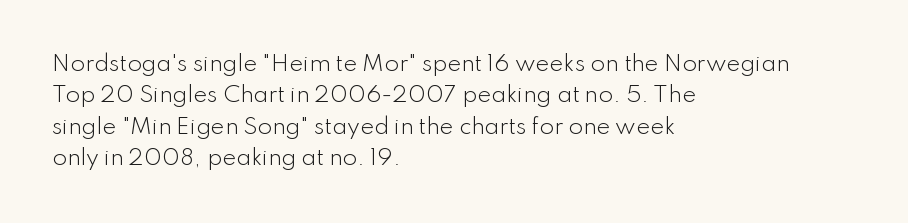
{"italic": "no", "bold": "no", "underline": "no", "align": "left", "line_spacing": "normal", "line_spacing_ratio": 1.49, "letter_spacing": "normal", "letter_spacing_em": 0.0, "glyph_px": 21}
